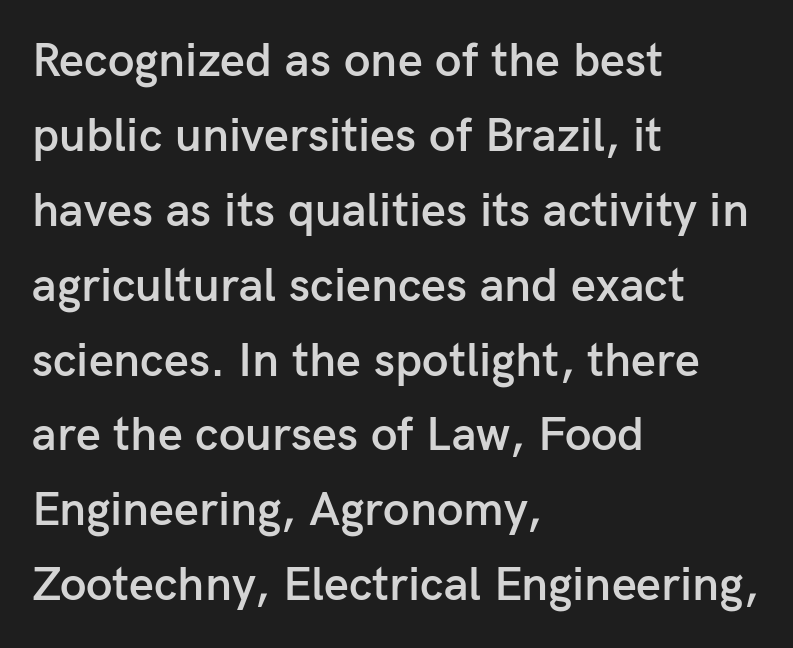
Q: Is the text bold? A: Semi-bold.
Q: Is the text italic (slanted)? A: No, it is upright.
Q: Is the typeface a serif or a sans-serif typeface? A: Sans-serif.
Q: Is the text underlined? A: No.
Q: How is the paragraph aligned? A: Left-aligned.
Q: Is the spacing between letters normal or unusually wide? A: Normal.
Q: Is the spacing between lines tight, normal or loose? A: Normal.
Q: Width (condensed, normal, or wide)? A: Normal.
Q: Stroke contrast? A: Low.
Q: x-height? A: Medium.
Q: Monospaced? A: No.
